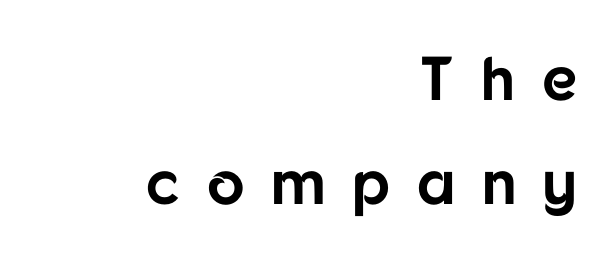
Is there much room between lines? A standard amount, neither cramped nor airy. Each line ends at the same right margin while the left side varies. No italicization has been applied; the sample stays upright. Glyph-to-glyph distance is far greater than everyday printed text. Underlining? Definitely not there.
